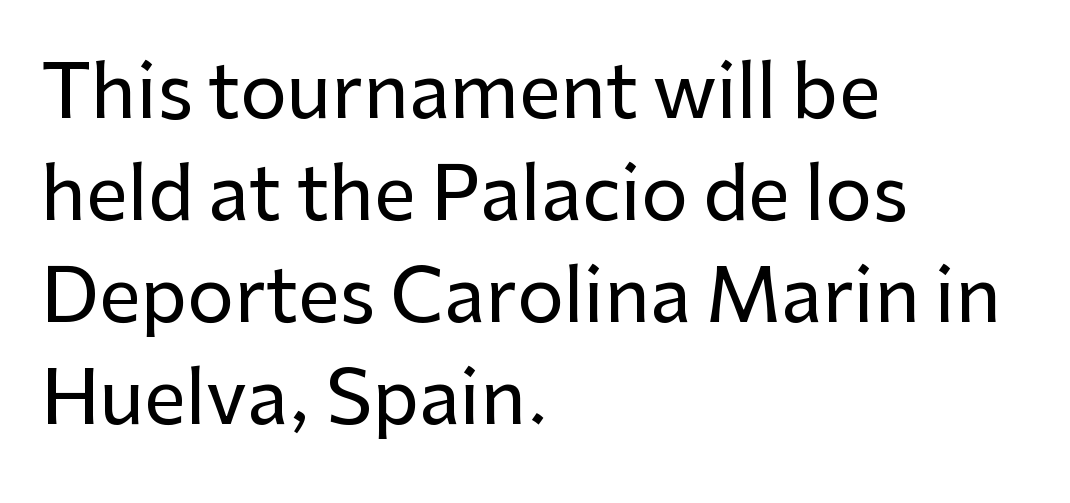
{"serif": "no", "italic": "no", "width": "normal", "stroke_contrast": "low", "x_height": "medium", "monospaced": "no", "underline": "no", "align": "left", "line_spacing": "normal", "line_spacing_ratio": 1.38, "letter_spacing": "normal", "letter_spacing_em": 0.0, "glyph_px": 74}
